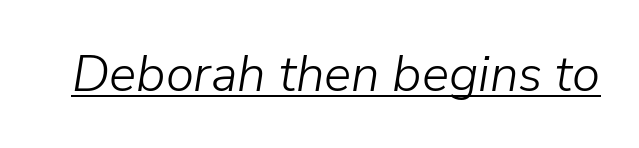
The image shows 51 px light type, italic (leaning right); set normal letter spacing, underlined; low stroke contrast and a medium x-height.
